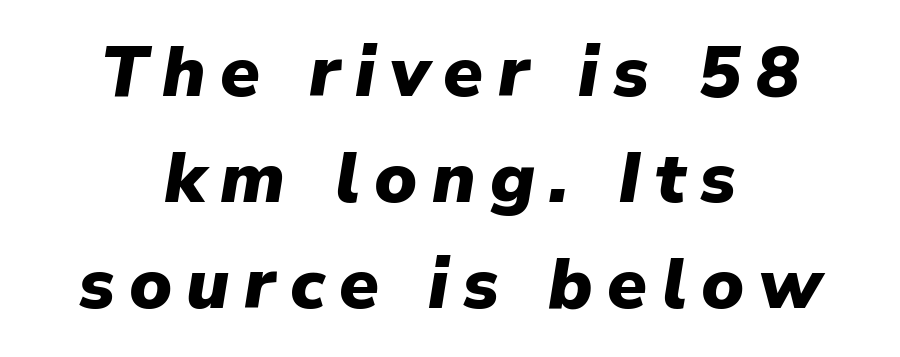
{"italic": "yes", "lean": "right", "slant_degrees": 9, "bold": "yes", "weight": "heavy", "width": "normal", "stroke_contrast": "low", "x_height": "medium", "monospaced": "no", "underline": "no", "align": "center", "line_spacing": "normal", "line_spacing_ratio": 1.47, "letter_spacing": "wide", "letter_spacing_em": 0.2, "glyph_px": 72}
